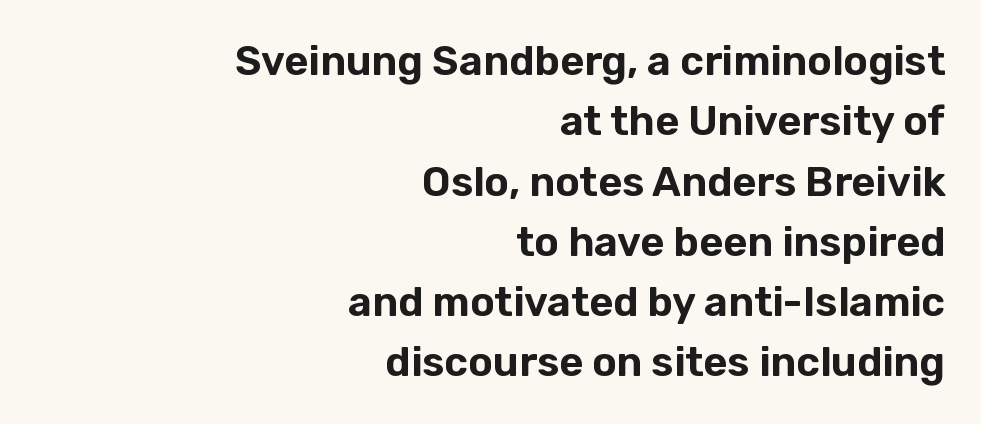
{"serif": "no", "italic": "no", "width": "normal", "stroke_contrast": "low", "x_height": "medium", "monospaced": "no", "underline": "no", "align": "right", "line_spacing": "normal", "line_spacing_ratio": 1.47, "letter_spacing": "normal", "letter_spacing_em": 0.0, "glyph_px": 41}
